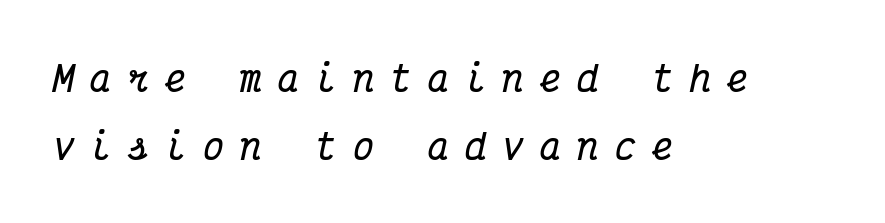
Monospaced: the letters line up in strict vertical columns. Widely set lines give the paragraph a tall, airy silhouette. The string is rendered with underlining switched off. The passage shown has open, widely tracked lettering throughout. Italic: yes, the glyphs are oblique. Line beginnings align vertically; line endings do not.
